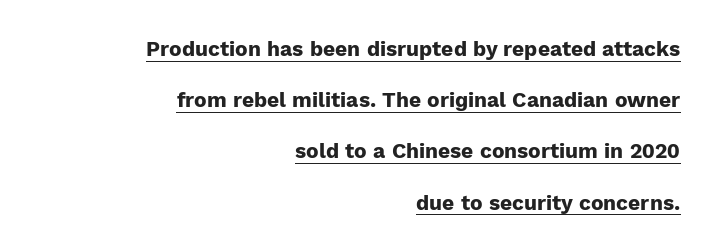
Q: Is the text bold? A: Yes.
Q: Is the text italic (slanted)? A: No, it is upright.
Q: Is the text underlined? A: Yes.
Q: How is the paragraph aligned? A: Right-aligned.
Q: Is the spacing between letters normal or unusually wide? A: Normal.
Q: Is the spacing between lines tight, normal or loose? A: Loose.
